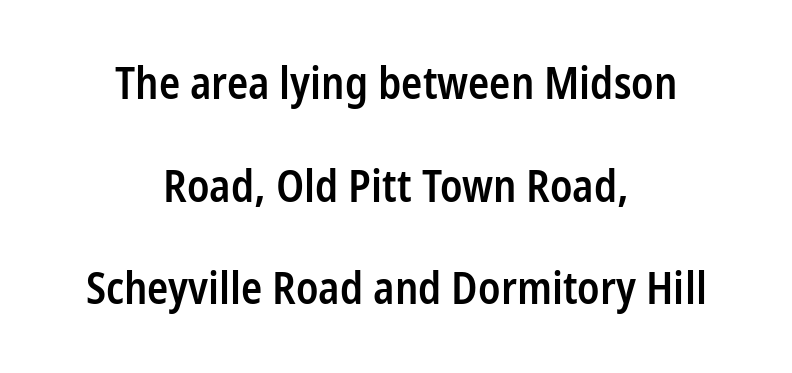
Q: Is the text bold? A: Semi-bold.
Q: Is the text italic (slanted)? A: No, it is upright.
Q: Is the typeface a serif or a sans-serif typeface? A: Sans-serif.
Q: Is the text underlined? A: No.
Q: How is the paragraph aligned? A: Centered.
Q: Is the spacing between letters normal or unusually wide? A: Normal.
Q: Is the spacing between lines tight, normal or loose? A: Loose.
Q: Width (condensed, normal, or wide)? A: Condensed.
Q: Stroke contrast? A: Low.
Q: x-height? A: Medium.
Q: Monospaced? A: No.
